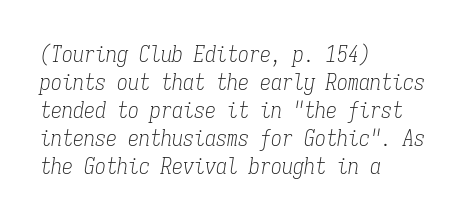
This reads as an unemphasized weight, regular at the heaviest. The gaps between neighbouring characters are ordinary and unremarkable. Regular leading. Each line starts at the same left margin while the right side varies. Emphasis-style slanted type is in use. Clear beneath every line of the passage.
